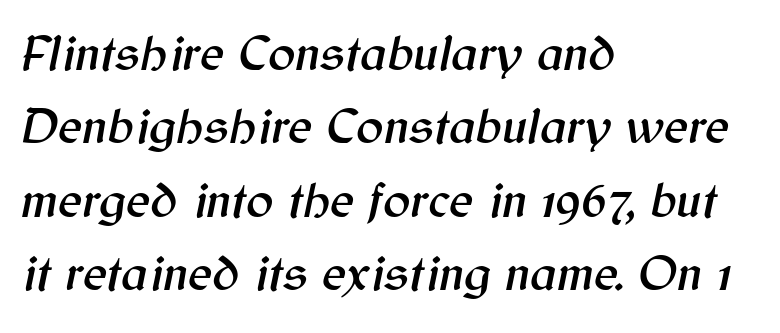
{"italic": "yes", "lean": "right", "slant_degrees": 12, "width": "normal", "stroke_contrast": "medium", "x_height": "medium", "monospaced": "no", "underline": "no", "align": "left", "line_spacing": "normal", "line_spacing_ratio": 1.44, "letter_spacing": "normal", "letter_spacing_em": 0.0, "glyph_px": 51}
